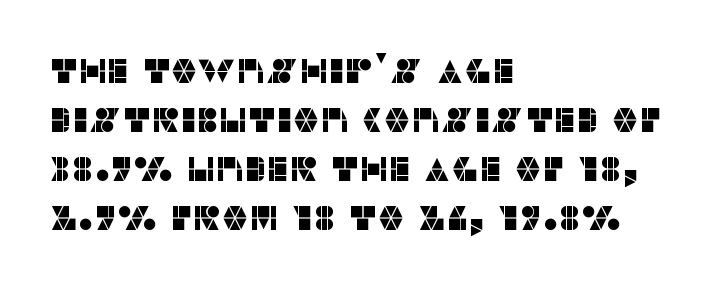
Q: Is the text italic (slanted)? A: No, it is upright.
Q: Is the typeface a serif or a sans-serif typeface? A: Sans-serif.
Q: Is the text underlined? A: No.
Q: How is the paragraph aligned? A: Left-aligned.
Q: Is the spacing between letters normal or unusually wide? A: Normal.
Q: Is the spacing between lines tight, normal or loose? A: Normal.
Q: Width (condensed, normal, or wide)? A: Normal.
Q: Stroke contrast? A: Low.
Q: x-height? A: Large.
Q: Monospaced? A: No.
